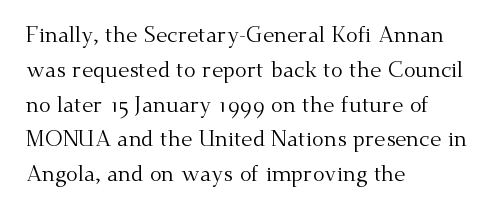
The image shows 22 px text type, upright; set left-aligned, normal line spacing (1.58x), normal letter spacing, not underlined.
